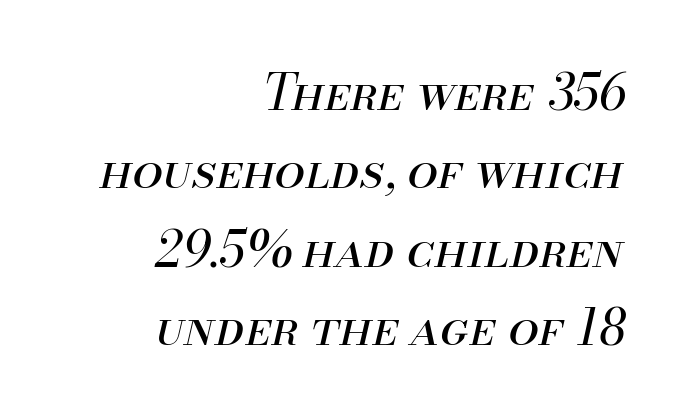
The image shows 49 px regular-weight type, italic (leaning right); set right-aligned, normal line spacing (1.6x), normal letter spacing, not underlined; medium stroke contrast and a small x-height.
